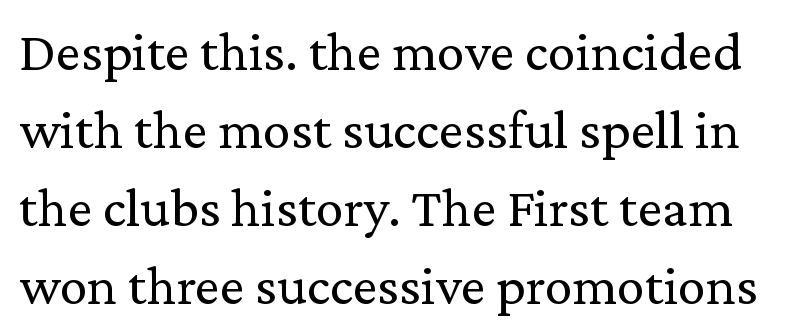
The image shows 56 px regular-weight serif type, upright; set normal line spacing (1.39x), normal letter spacing, not underlined; low stroke contrast and a medium x-height.
